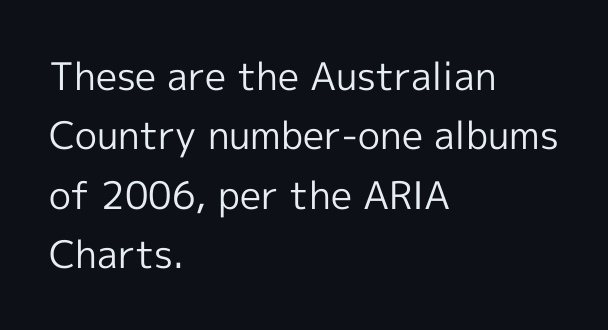
The image shows 38 px regular-weight sans-serif type, upright; set left-aligned, normal line spacing (1.56x), normal letter spacing, not underlined; a medium x-height.
